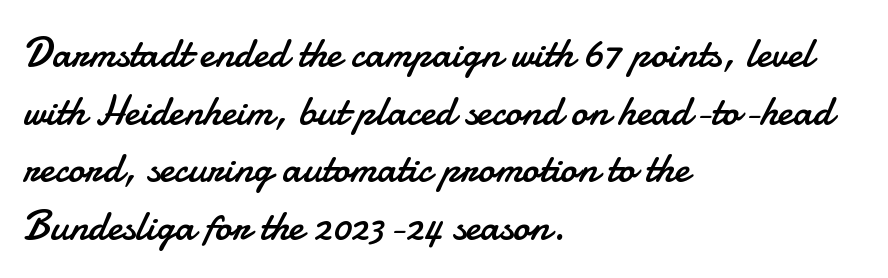
The image shows 42 px regular-weight sans-serif type; set left-aligned, normal line spacing (1.37x), normal letter spacing, not underlined; low stroke contrast and a small x-height.
